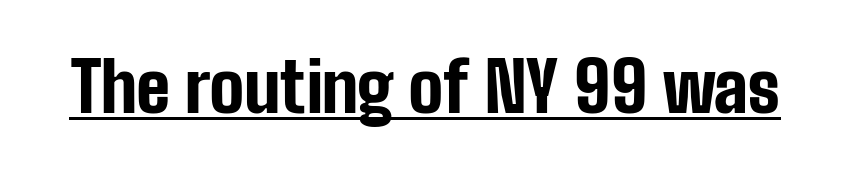
The image shows 69 px bold, condensed sans-serif type, upright; set normal letter spacing, underlined; low stroke contrast and a medium x-height.
